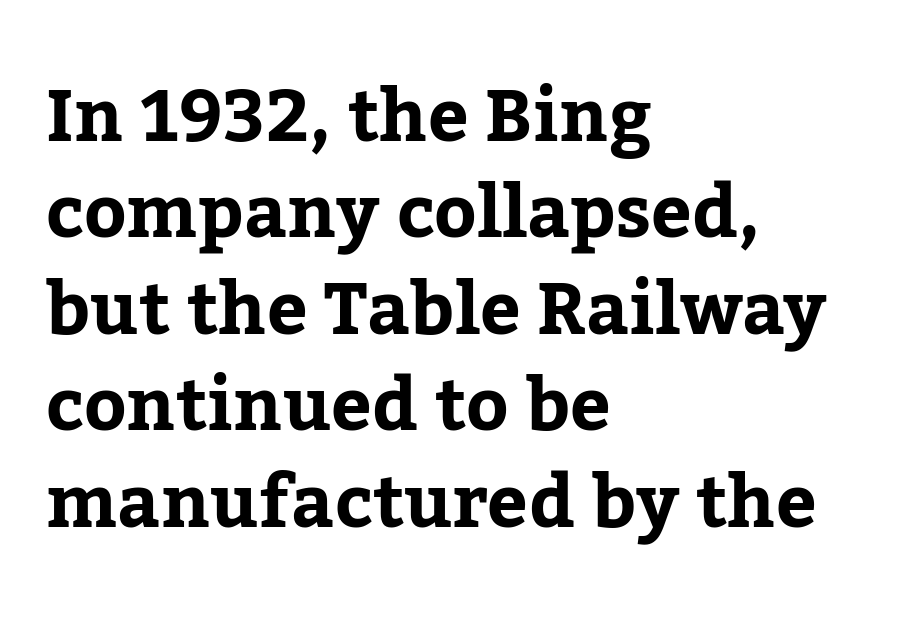
Q: Is the text italic (slanted)? A: No, it is upright.
Q: Is the typeface a serif or a sans-serif typeface? A: Serif.
Q: Is the text underlined? A: No.
Q: How is the paragraph aligned? A: Left-aligned.
Q: Is the spacing between letters normal or unusually wide? A: Normal.
Q: Is the spacing between lines tight, normal or loose? A: Normal.
Q: Width (condensed, normal, or wide)? A: Normal.
Q: Stroke contrast? A: Low.
Q: x-height? A: Medium.
Q: Monospaced? A: No.
